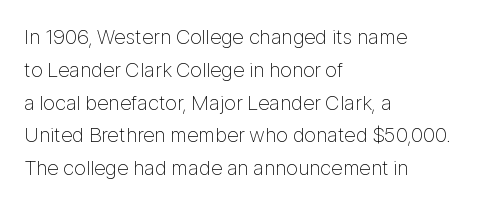
Upright lettering throughout. The rows are spaced the way most documents space them. These lines stack with their left ends in a neat column. The space beneath each line is pristine and unruled. This sample uses plain, unmodified letter spacing. Stem width sits at or under what a default text font uses.
